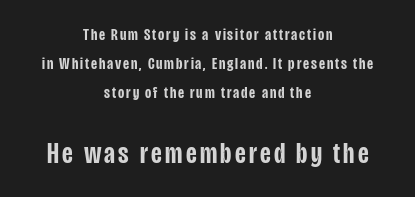
Q: Is the text bold? A: Semi-bold.
Q: Is the text italic (slanted)? A: No, it is upright.
Q: Is the typeface a serif or a sans-serif typeface? A: Sans-serif.
Q: Is the text underlined? A: No.
Q: How is the paragraph aligned? A: Centered.
Q: Which block of text is set in a larger size, the first (top) or the second (bottom)? A: The second (bottom) one.
Q: Width (condensed, normal, or wide)? A: Condensed.
Q: Stroke contrast? A: Low.
Q: x-height? A: Large.
Q: Monospaced? A: No.
